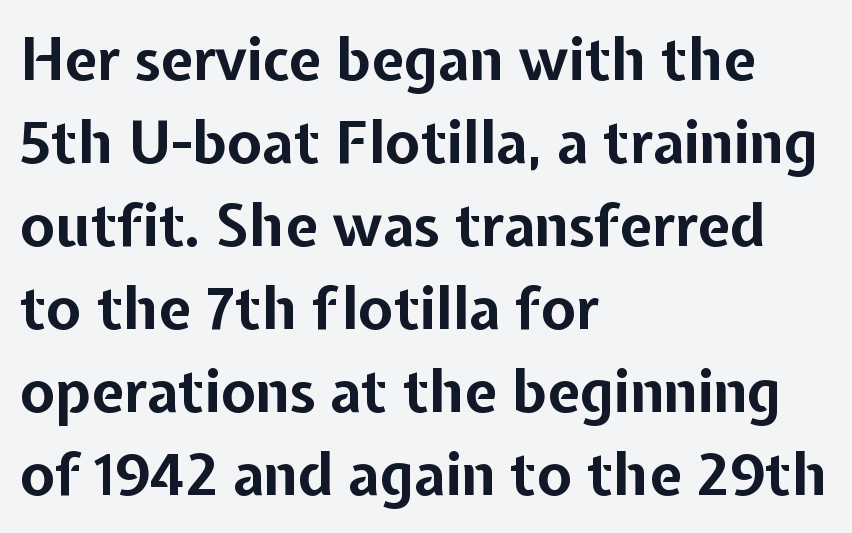
{"serif": "no", "italic": "no", "bold": "yes", "weight": "bold", "width": "normal", "stroke_contrast": "low", "x_height": "medium", "monospaced": "no", "underline": "no", "align": "left", "line_spacing": "normal", "line_spacing_ratio": 1.43, "letter_spacing": "normal", "letter_spacing_em": 0.0, "glyph_px": 58}
